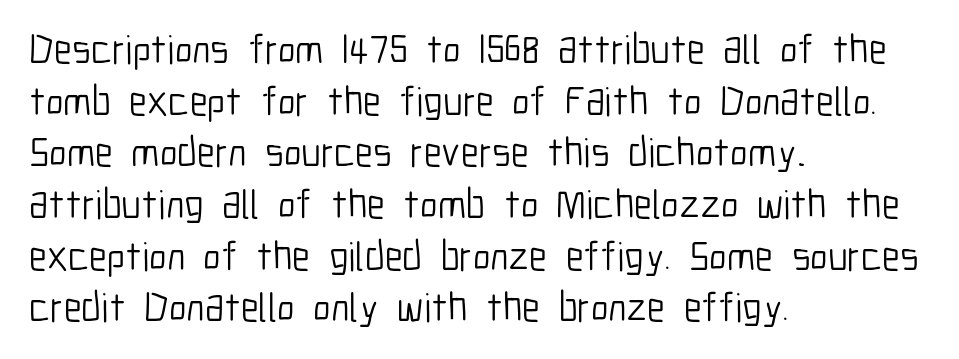
The glyphs in this specimen are sans serif. You could call the tracking neutral — neither tight nor loose. Bare-footed words on every line. Do the characters align in a grid? No, the font is proportional.
